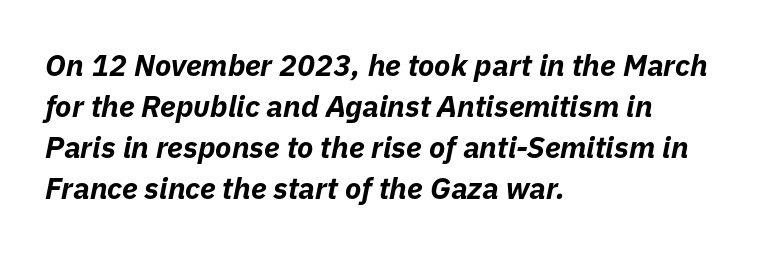
Q: Is the text bold? A: Yes.
Q: Is the text italic (slanted)? A: Yes, it leans right by about 11 degrees.
Q: Is the text underlined? A: No.
Q: How is the paragraph aligned? A: Left-aligned.
Q: Is the spacing between letters normal or unusually wide? A: Normal.
Q: Is the spacing between lines tight, normal or loose? A: Normal.
Q: Width (condensed, normal, or wide)? A: Normal.
Q: Stroke contrast? A: Low.
Q: x-height? A: Medium.
Q: Monospaced? A: No.
